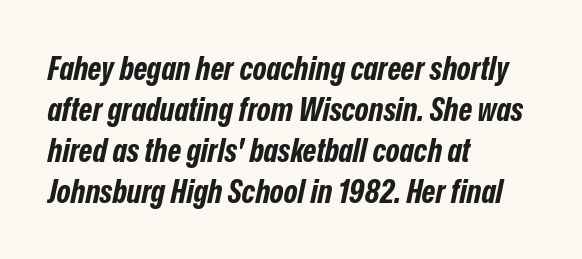
Think of a printed novel: that variable character pitch is what you see here. The specimen reads as italic at a glance. Tracking here is standard; glyphs follow each other at the usual distance. The lines are quadded left. Emphasis by weight is at full strength: bold. The gap between lines stays unmarked.
